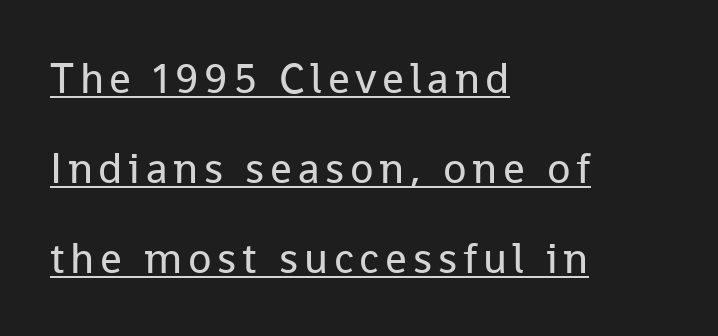
Check where the strokes stop: nothing finishes them off — pure sans. Nothing heavy about these letters — not bold at all. Widely set lines give the paragraph a tall, airy silhouette. Every character sits straight up, as roman type does.
